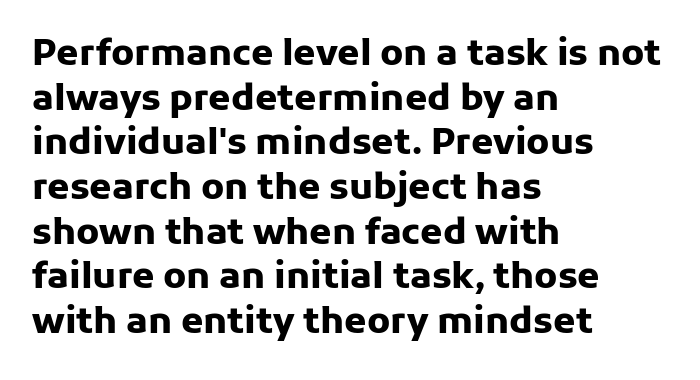
Set as a true bold cut, around the 700 mark. Font category for this specimen: sans-serif. Each letter keeps its own natural width here, so spacing adapts to shape. The gaps between neighbouring characters are ordinary and unremarkable. Do the letters lean? They stand straight.
